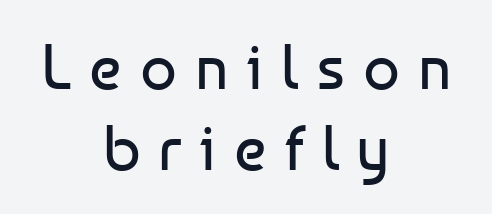
{"serif": "no", "italic": "no", "bold": "no", "weight": "regular", "width": "normal", "stroke_contrast": "low", "x_height": "medium", "monospaced": "no", "underline": "no", "align": "center", "line_spacing": "normal", "line_spacing_ratio": 1.26, "letter_spacing": "wide", "letter_spacing_em": 0.28, "glyph_px": 64}
